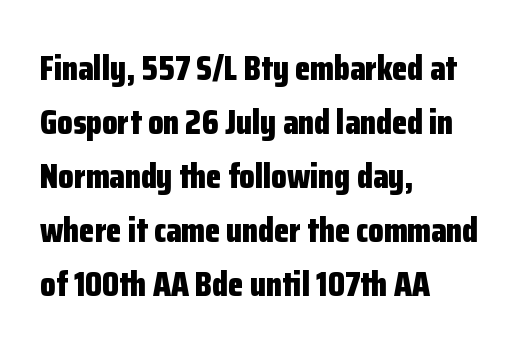
Q: Is the text bold? A: Yes.
Q: Is the text italic (slanted)? A: No, it is upright.
Q: Is the typeface a serif or a sans-serif typeface? A: Sans-serif.
Q: Is the text underlined? A: No.
Q: How is the paragraph aligned? A: Left-aligned.
Q: Is the spacing between letters normal or unusually wide? A: Normal.
Q: Is the spacing between lines tight, normal or loose? A: Normal.
Q: Width (condensed, normal, or wide)? A: Condensed.
Q: Stroke contrast? A: Low.
Q: x-height? A: Medium.
Q: Monospaced? A: No.
